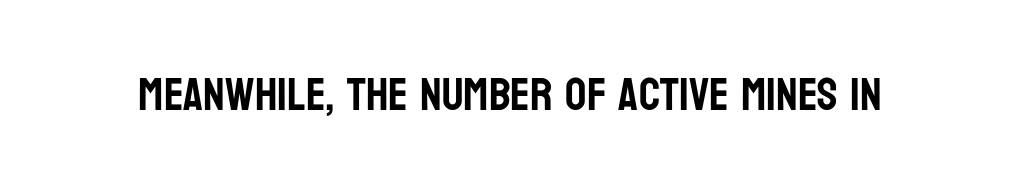
{"serif": "no", "italic": "no", "width": "condensed", "stroke_contrast": "low", "x_height": "large", "monospaced": "no", "underline": "no", "letter_spacing": "normal", "letter_spacing_em": 0.0, "glyph_px": 47}
